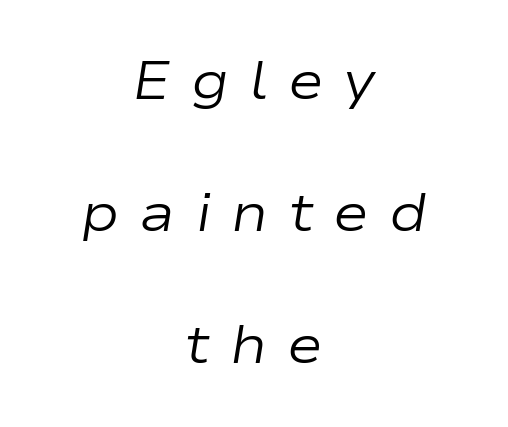
The image shows 54 px regular-weight, wide type, italic (leaning right); set centered, loose line spacing (2.44x), unusually wide letter spacing (+0.37 em), not underlined; low stroke contrast and a medium x-height.
